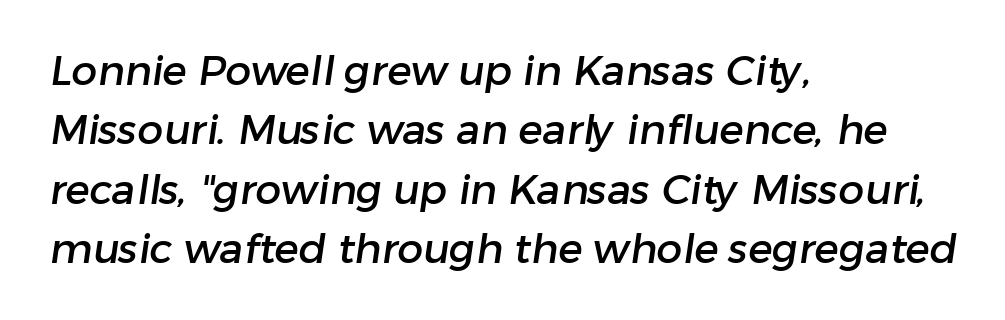
The image shows 41 px sans-serif type; set left-aligned, normal line spacing (1.45x), normal letter spacing, not underlined; low stroke contrast and a medium x-height.
